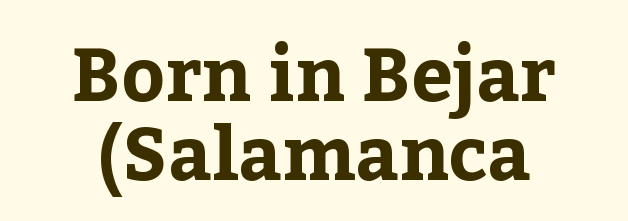
Q: Is the text bold? A: Yes.
Q: Is the text italic (slanted)? A: No, it is upright.
Q: Is the typeface a serif or a sans-serif typeface? A: Serif.
Q: Is the text underlined? A: No.
Q: How is the paragraph aligned? A: Centered.
Q: Is the spacing between letters normal or unusually wide? A: Normal.
Q: Is the spacing between lines tight, normal or loose? A: Tight.
Q: Width (condensed, normal, or wide)? A: Normal.
Q: Stroke contrast? A: Low.
Q: x-height? A: Medium.
Q: Monospaced? A: No.
